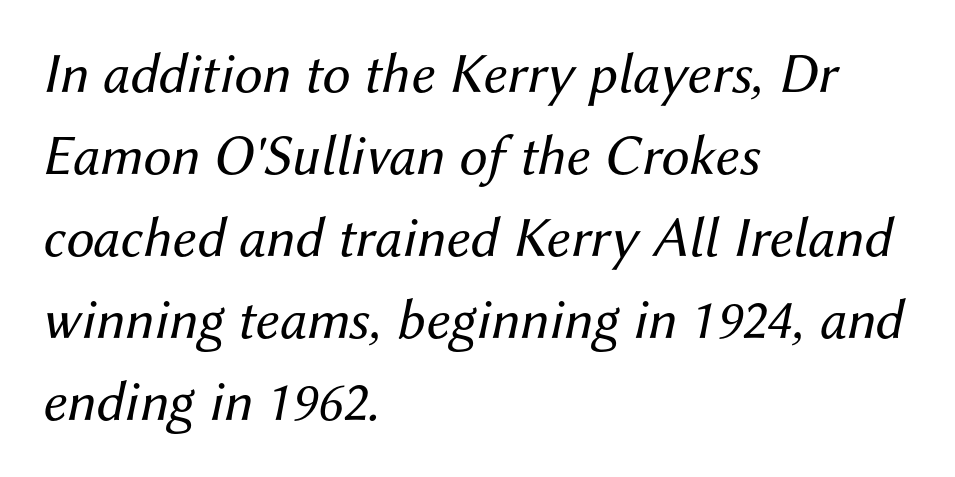
Q: Is the text bold? A: No.
Q: Is the text italic (slanted)? A: Yes, it leans right by about 12 degrees.
Q: Is the text underlined? A: No.
Q: How is the paragraph aligned? A: Left-aligned.
Q: Is the spacing between letters normal or unusually wide? A: Normal.
Q: Is the spacing between lines tight, normal or loose? A: Normal.
Q: Width (condensed, normal, or wide)? A: Normal.
Q: Stroke contrast? A: Medium.
Q: x-height? A: Medium.
Q: Monospaced? A: No.
